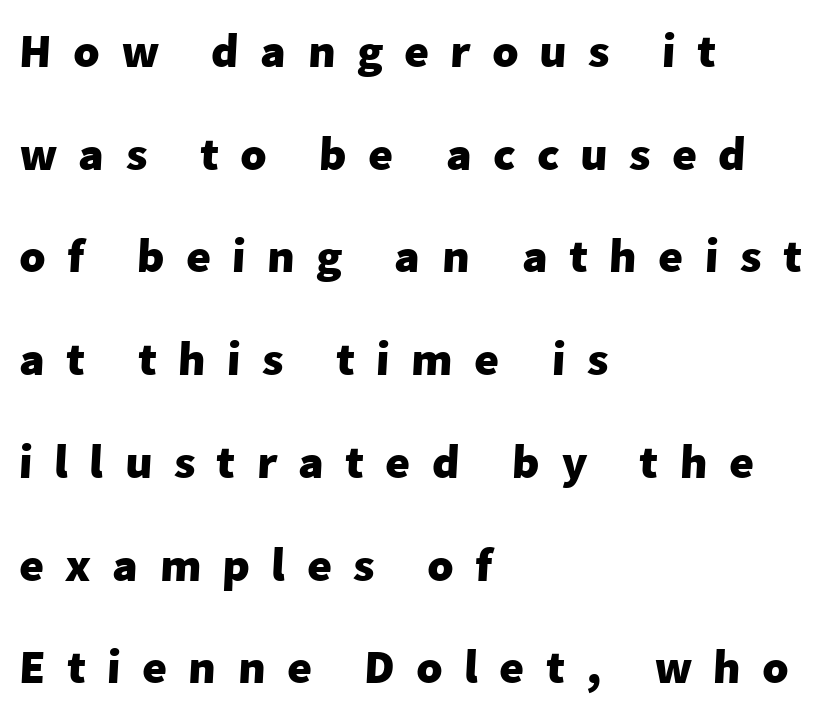
Classification — sans serif. The space directly below the letters is spotless. The face used here is proportionally spaced, like ordinary book or web type. Line starts are locked; line ends wander.
